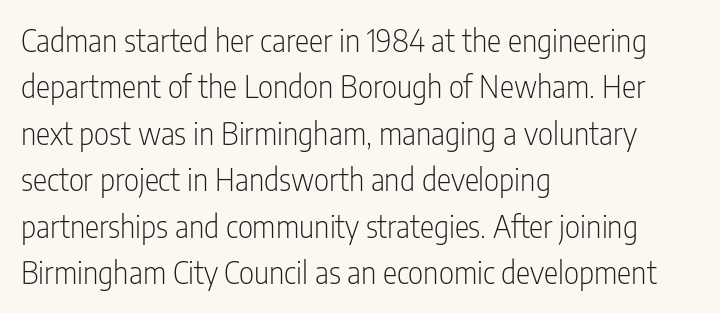
{"serif": "no", "italic": "no", "bold": "no", "weight": "light", "width": "condensed", "stroke_contrast": "low", "x_height": "medium", "monospaced": "no", "underline": "no", "align": "left", "line_spacing": "normal", "line_spacing_ratio": 1.55, "letter_spacing": "normal", "letter_spacing_em": 0.0, "glyph_px": 30}
